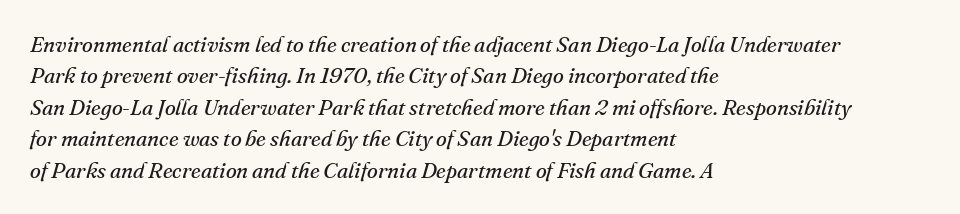
Stroke thickness stays within the range of a standard reading face or lighter. Slanted lettering throughout. The specimen omits any rule beneath the text block's lines. Line beginnings align vertically; line endings do not. The space between consecutive lines is moderate. The gaps between neighbouring characters are ordinary and unremarkable.
